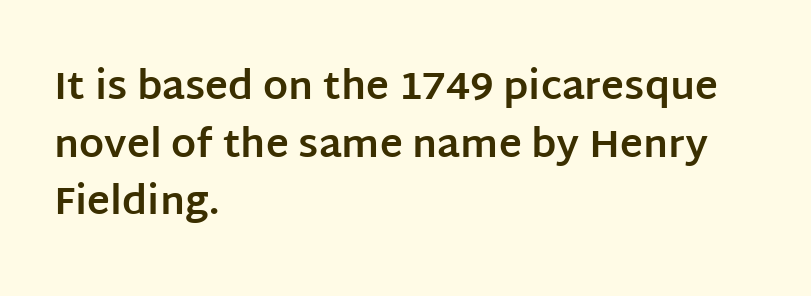
Q: Is the text bold? A: Yes.
Q: Is the text italic (slanted)? A: No, it is upright.
Q: Is the typeface a serif or a sans-serif typeface? A: Sans-serif.
Q: Is the text underlined? A: No.
Q: How is the paragraph aligned? A: Left-aligned.
Q: Is the spacing between letters normal or unusually wide? A: Normal.
Q: Is the spacing between lines tight, normal or loose? A: Normal.
Q: Width (condensed, normal, or wide)? A: Normal.
Q: Stroke contrast? A: Low.
Q: x-height? A: Large.
Q: Monospaced? A: No.
